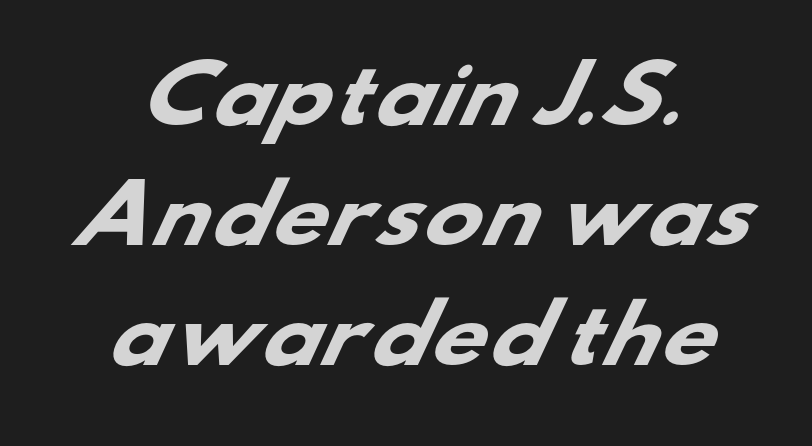
Q: Is the text bold? A: Yes.
Q: Is the typeface a serif or a sans-serif typeface? A: Sans-serif.
Q: Is the text underlined? A: No.
Q: Is the spacing between letters normal or unusually wide? A: Normal.
Q: Is the spacing between lines tight, normal or loose? A: Normal.
Q: Width (condensed, normal, or wide)? A: Wide.
Q: Stroke contrast? A: Low.
Q: x-height? A: Small.
Q: Monospaced? A: No.
